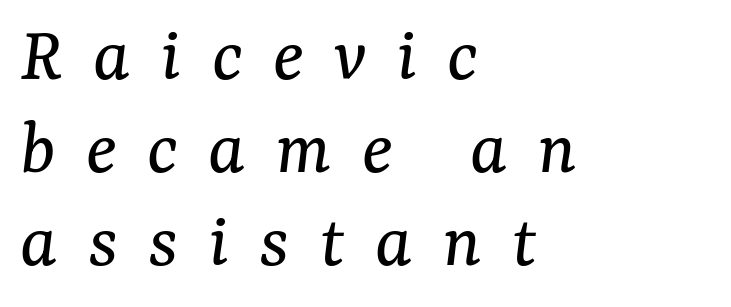
The letters advance in unequal steps, a hallmark of proportional type. Only glyphs here, with clear space below each row. Where is the straight margin? On the left. An italicized treatment has been applied to the whole sample. How are the letters spaced? Widely, with obvious added tracking. The characters are drawn with everyday or finer stroke widths.
